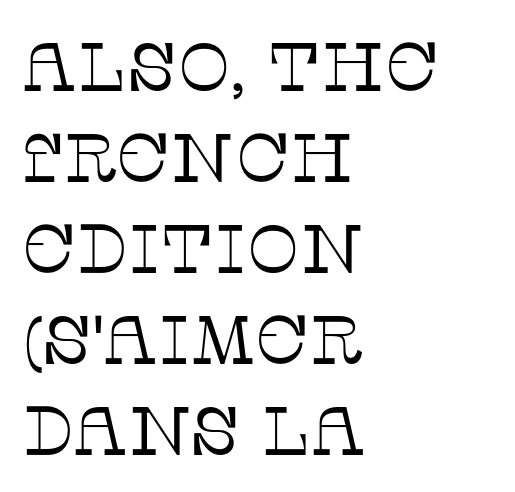
Q: Is the text bold? A: No.
Q: Is the text italic (slanted)? A: No, it is upright.
Q: Is the typeface a serif or a sans-serif typeface? A: Serif.
Q: Is the text underlined? A: No.
Q: How is the paragraph aligned? A: Left-aligned.
Q: Is the spacing between letters normal or unusually wide? A: Normal.
Q: Is the spacing between lines tight, normal or loose? A: Normal.
Q: Width (condensed, normal, or wide)? A: Normal.
Q: Stroke contrast? A: Low.
Q: x-height? A: Large.
Q: Monospaced? A: No.
